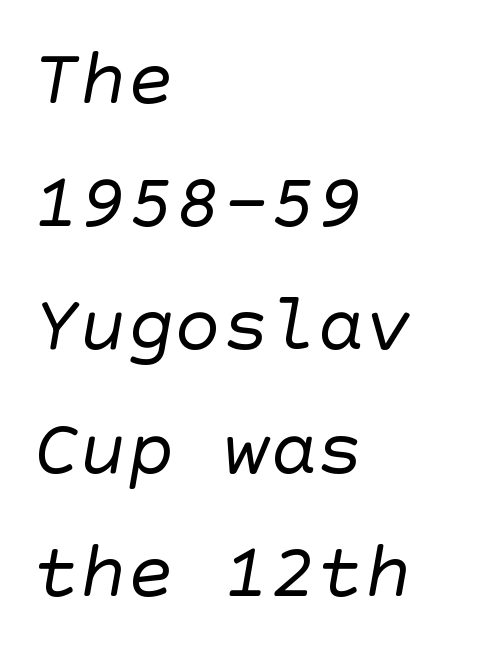
Q: Is the text bold? A: No.
Q: Is the typeface a serif or a sans-serif typeface? A: Sans-serif.
Q: Is the text underlined? A: No.
Q: How is the paragraph aligned? A: Left-aligned.
Q: Is the spacing between letters normal or unusually wide? A: Normal.
Q: Is the spacing between lines tight, normal or loose? A: Normal.
Q: Width (condensed, normal, or wide)? A: Normal.
Q: Stroke contrast? A: Low.
Q: x-height? A: Large.
